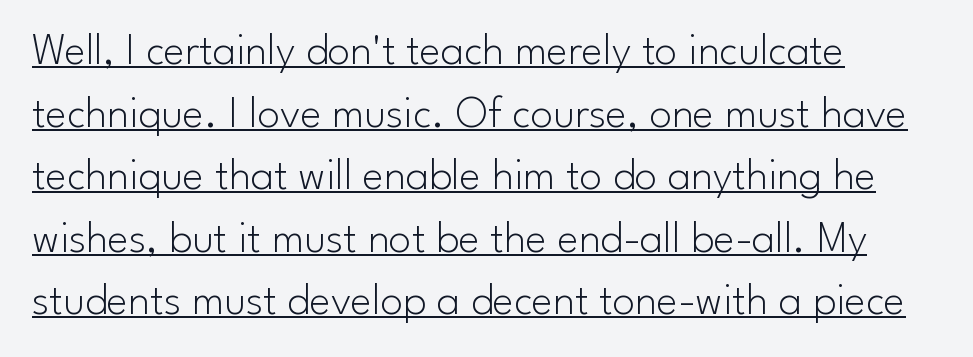
{"serif": "no", "italic": "no", "bold": "no", "weight": "light", "width": "normal", "stroke_contrast": "low", "x_height": "small", "monospaced": "no", "underline": "yes", "align": "left", "line_spacing": "normal", "line_spacing_ratio": 1.39, "letter_spacing": "normal", "letter_spacing_em": 0.0, "glyph_px": 45}
